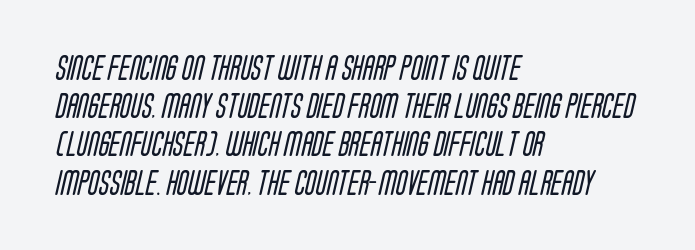
Q: Is the text bold? A: No.
Q: Is the text underlined? A: No.
Q: How is the paragraph aligned? A: Left-aligned.
Q: Is the spacing between letters normal or unusually wide? A: Normal.
Q: Is the spacing between lines tight, normal or loose? A: Normal.
